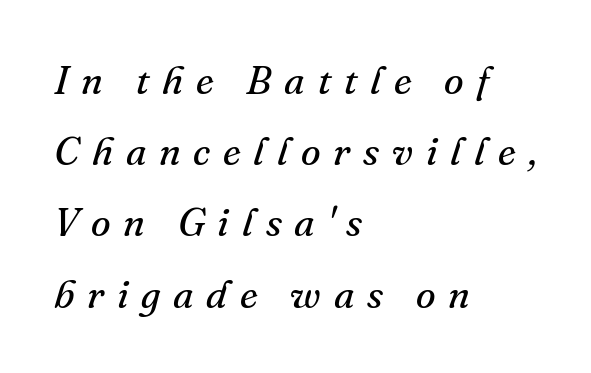
A student would call this left alignment; a typographer would say flush left, rag right. Yep, those are serifs on the letters. Tall strokes in this sample are angled rather than plumb. Spacing verdict: proportional, widths tailored to each character.
